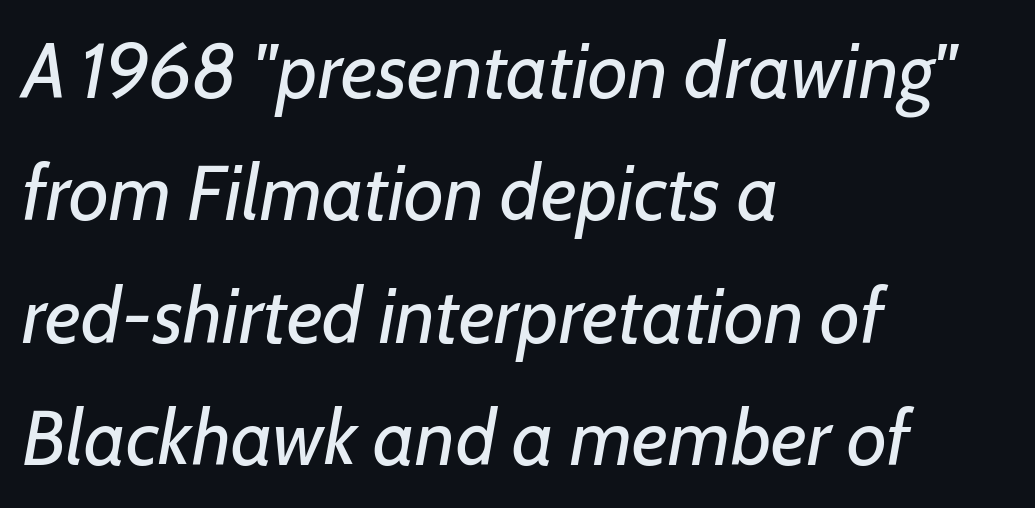
The face used here is rendered with its standard letterfit. The font's italic variant was chosen for this text. Do the characters align in a grid? No, the font is proportional. The vertical gap from one line to the next is medium. Weight: in the light-to-regular range.
